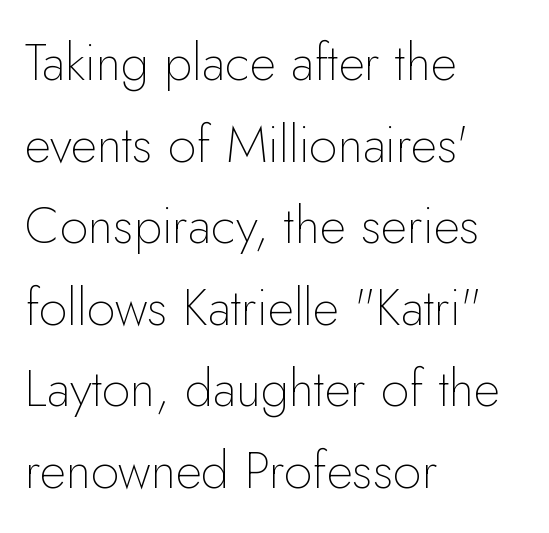
The image shows 51 px thin sans-serif type, upright; set left-aligned, normal line spacing (1.6x), normal letter spacing, not underlined; low stroke contrast and a small x-height.
